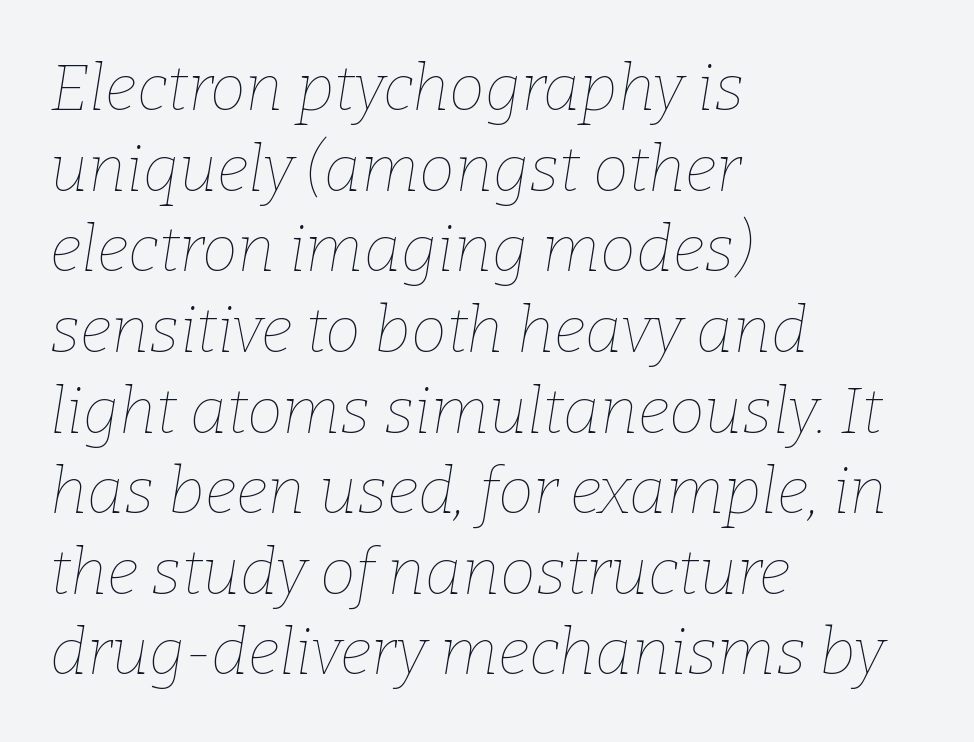
Line beginnings align vertically; line endings do not. The string is rendered with underlining switched off. The rendering uses natural spacing where letterforms have individual widths. The leading is moderate, giving the passage an even texture. Compared with a typical body face, this is equally light or lighter still. The type is set solid horizontally, with unmodified tracking.
